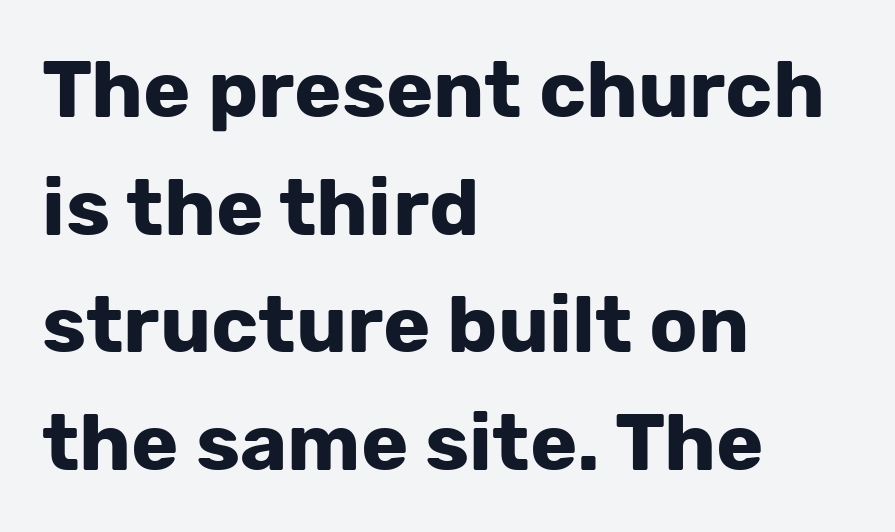
Q: Is the text bold? A: Yes.
Q: Is the text italic (slanted)? A: No, it is upright.
Q: Is the typeface a serif or a sans-serif typeface? A: Sans-serif.
Q: Is the text underlined? A: No.
Q: How is the paragraph aligned? A: Left-aligned.
Q: Is the spacing between letters normal or unusually wide? A: Normal.
Q: Is the spacing between lines tight, normal or loose? A: Normal.
Q: Width (condensed, normal, or wide)? A: Normal.
Q: Stroke contrast? A: Low.
Q: x-height? A: Medium.
Q: Monospaced? A: No.
